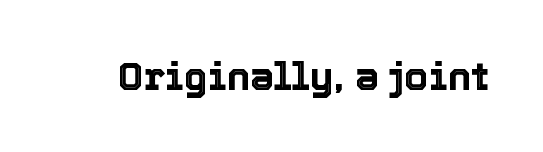
{"italic": "no", "width": "normal", "x_height": "medium", "monospaced": "no", "underline": "no", "letter_spacing": "normal", "letter_spacing_em": 0.0, "glyph_px": 39}
